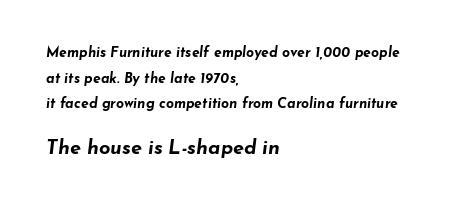
Q: Is the text bold? A: Yes.
Q: Is the text italic (slanted)? A: Yes, it leans right by about 7 degrees.
Q: Is the text underlined? A: No.
Q: How is the paragraph aligned? A: Left-aligned.
Q: Is the spacing between letters normal or unusually wide? A: Normal.
Q: Which block of text is set in a larger size, the first (top) or the second (bottom)? A: The second (bottom) one.
